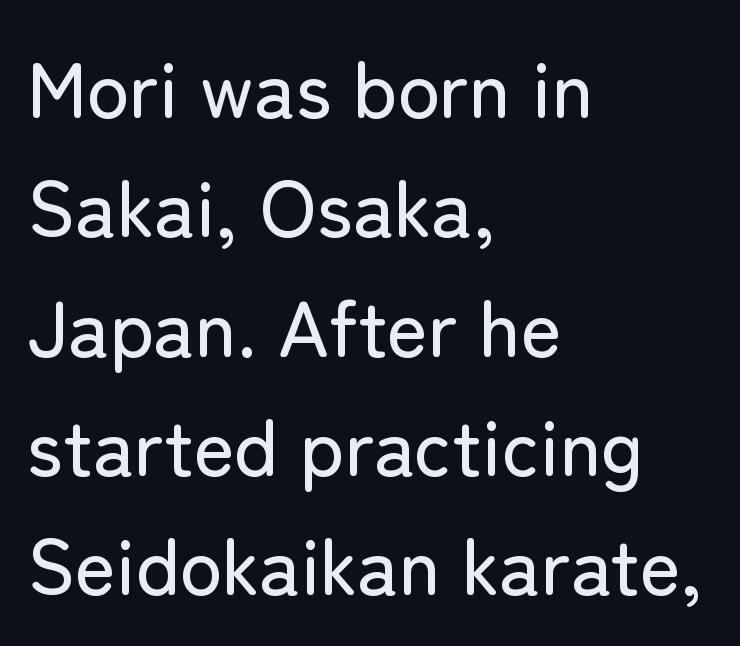
The tracking reads as untouched default to a designer's eye. The letters stand straight up with perfectly vertical stems. The specimen omits any rule beneath the text block's lines. The text was rendered using a sans face with plain stroke endings. Rows of type keep a routine distance in the vertical direction.
